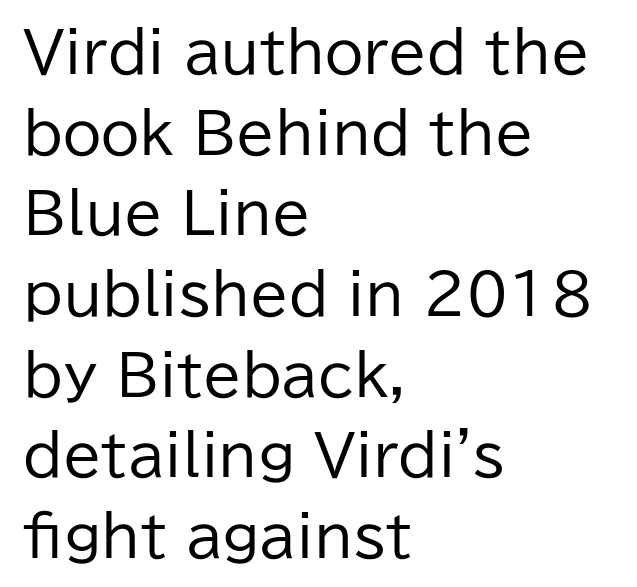
{"serif": "no", "italic": "no", "bold": "no", "weight": "regular", "width": "normal", "stroke_contrast": "low", "x_height": "medium", "monospaced": "no", "underline": "no", "align": "left", "line_spacing": "normal", "line_spacing_ratio": 1.44, "letter_spacing": "normal", "letter_spacing_em": 0.0, "glyph_px": 56}
